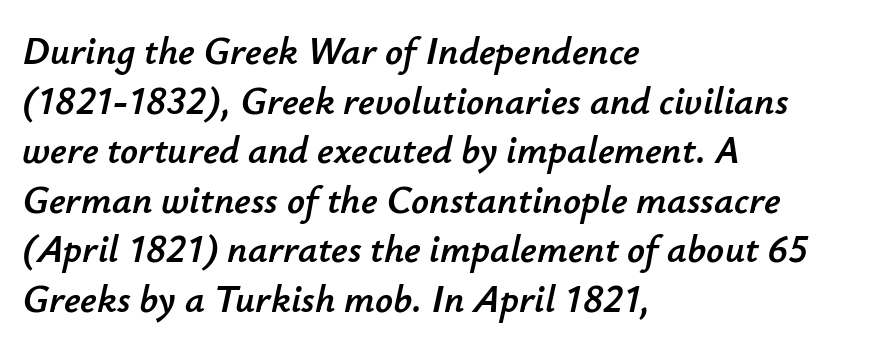
{"italic": "yes", "lean": "right", "slant_degrees": 12, "width": "normal", "stroke_contrast": "low", "x_height": "small", "monospaced": "no", "underline": "no", "align": "left", "line_spacing": "normal", "line_spacing_ratio": 1.27, "letter_spacing": "normal", "letter_spacing_em": 0.0, "glyph_px": 39}
